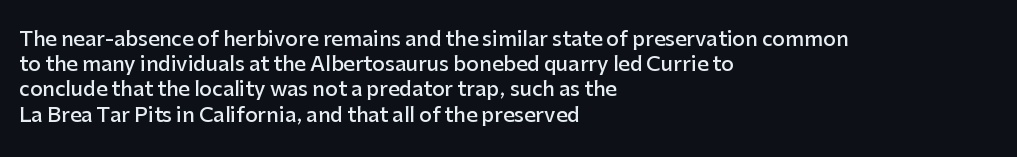
Caption: multi-line text, flush left, ragged right. Is the type bold? Partly — it's a semibold, heavier than regular but not fully bold. The rendering keeps characters at their native spacing. Is there any slant? The stems are plumb. Compared with typical paragraphs, the rows here are spaced about the same.
